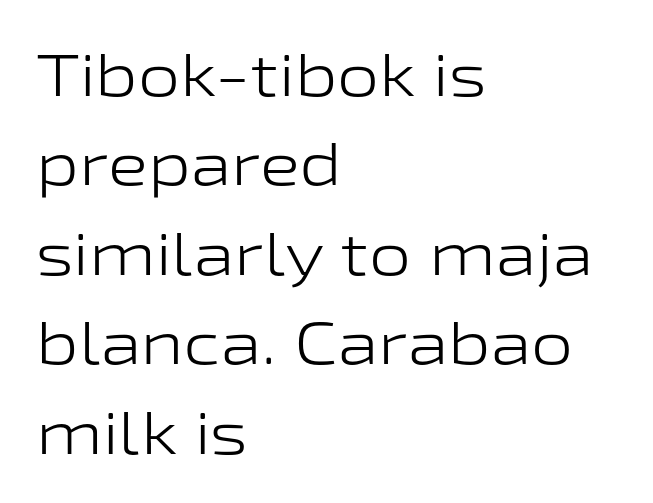
The image shows 60 px light, wide sans-serif type, upright; set left-aligned, normal line spacing (1.49x), normal letter spacing, not underlined; low stroke contrast and a medium x-height.
